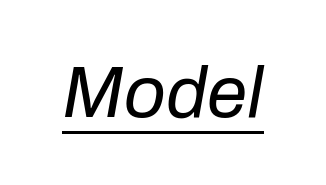
Q: Is the text bold? A: No.
Q: Is the text italic (slanted)? A: Yes, it leans right by about 10 degrees.
Q: Is the text underlined? A: Yes.
Q: Is the spacing between letters normal or unusually wide? A: Normal.
Q: Width (condensed, normal, or wide)? A: Normal.
Q: Stroke contrast? A: Low.
Q: x-height? A: Medium.
Q: Monospaced? A: No.
